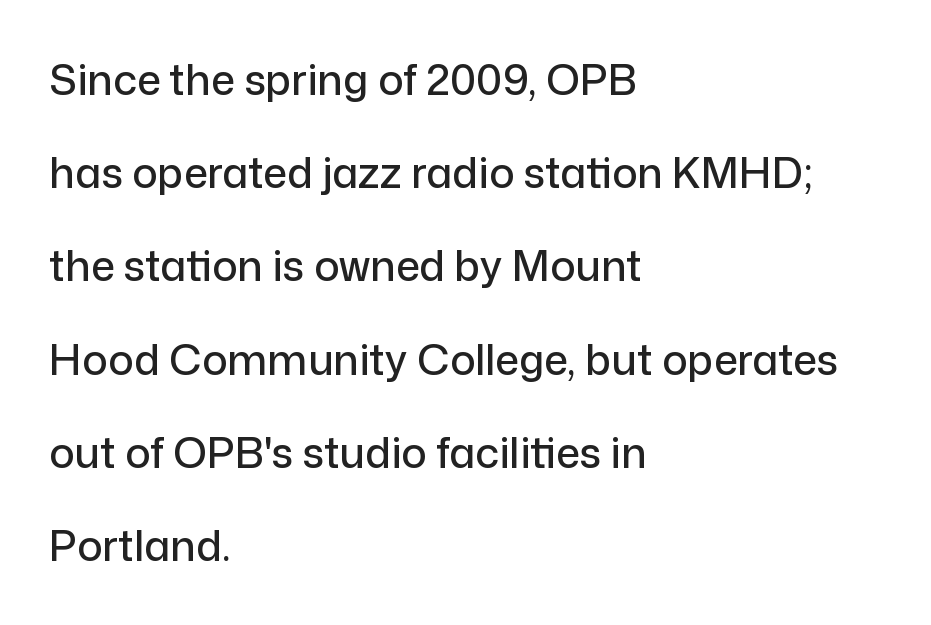
Q: Is the text italic (slanted)? A: No, it is upright.
Q: Is the typeface a serif or a sans-serif typeface? A: Sans-serif.
Q: Is the text underlined? A: No.
Q: How is the paragraph aligned? A: Left-aligned.
Q: Is the spacing between letters normal or unusually wide? A: Normal.
Q: Is the spacing between lines tight, normal or loose? A: Loose.
Q: Width (condensed, normal, or wide)? A: Normal.
Q: Stroke contrast? A: Low.
Q: x-height? A: Medium.
Q: Monospaced? A: No.
